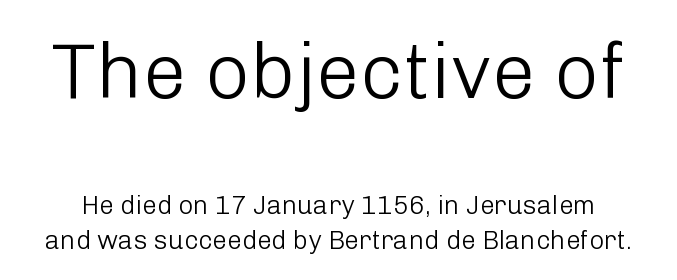
{"serif": "no", "italic": "no", "bold": "no", "weight": "light", "width": "normal", "stroke_contrast": "low", "x_height": "medium", "monospaced": "no", "underline": "no", "line_spacing": "normal", "line_spacing_ratio": 1.32, "letter_spacing": "normal", "letter_spacing_em": 0.0, "larger_block": "first", "size_ratio": 3.0, "glyph_px": 78}
